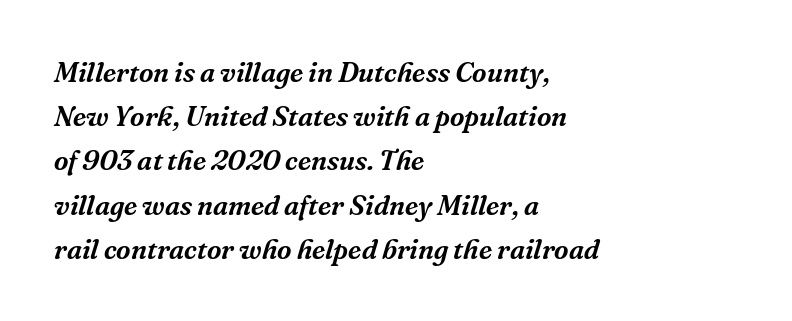
The image shows 28 px serif type, italic (leaning right); set left-aligned, normal line spacing (1.58x), normal letter spacing, not underlined; medium stroke contrast and a medium x-height.
